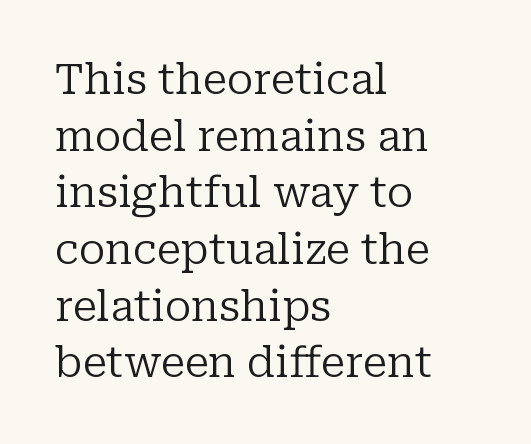
{"serif": "yes", "italic": "no", "bold": "no", "weight": "regular", "width": "normal", "stroke_contrast": "low", "x_height": "medium", "monospaced": "no", "underline": "no", "align": "left", "line_spacing": "normal", "line_spacing_ratio": 1.35, "letter_spacing": "normal", "letter_spacing_em": 0.0, "glyph_px": 42}
